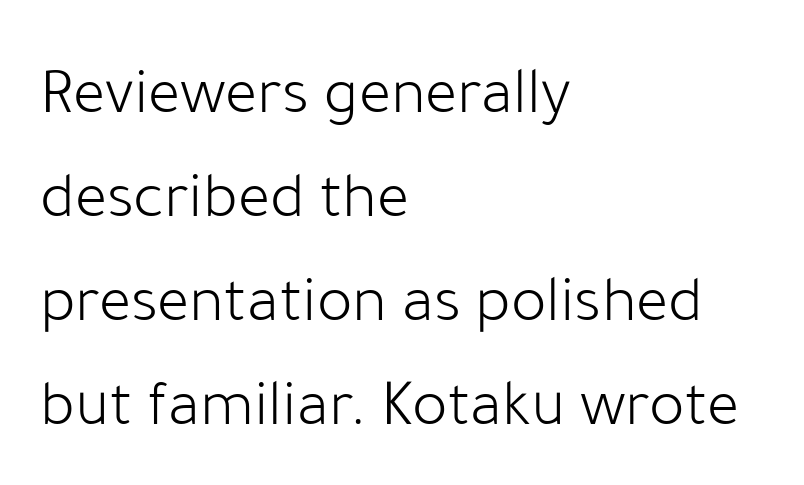
{"serif": "no", "italic": "no", "bold": "no", "weight": "light", "width": "normal", "stroke_contrast": "low", "x_height": "medium", "monospaced": "no", "underline": "no", "align": "left", "line_spacing": "normal", "line_spacing_ratio": 1.55, "letter_spacing": "normal", "letter_spacing_em": 0.0, "glyph_px": 67}
